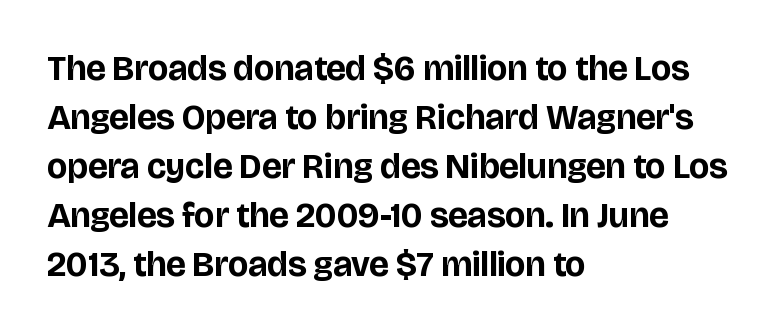
Each letter keeps its own natural width here, so spacing adapts to shape. As a designer I'd log this as weight 700, bold. Quick note: not italic, upright. Does the copy run flush right? No — it runs flush left. Caption: standard tracking, unaltered.
